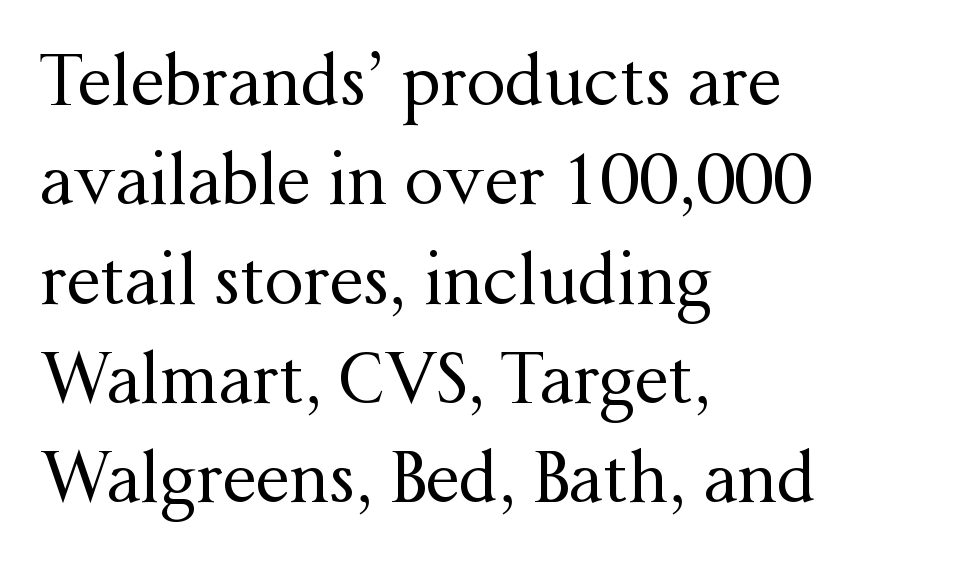
Students, observe: this is what conventionally led text looks like. These lines are rendered in a variable-pitch font. A typesetter would mark this as roman, not italic. In terms of letterform style, serifs are clearly present. The foot of each line stays bare and open. Characters follow at the spacing the type designer built in.
